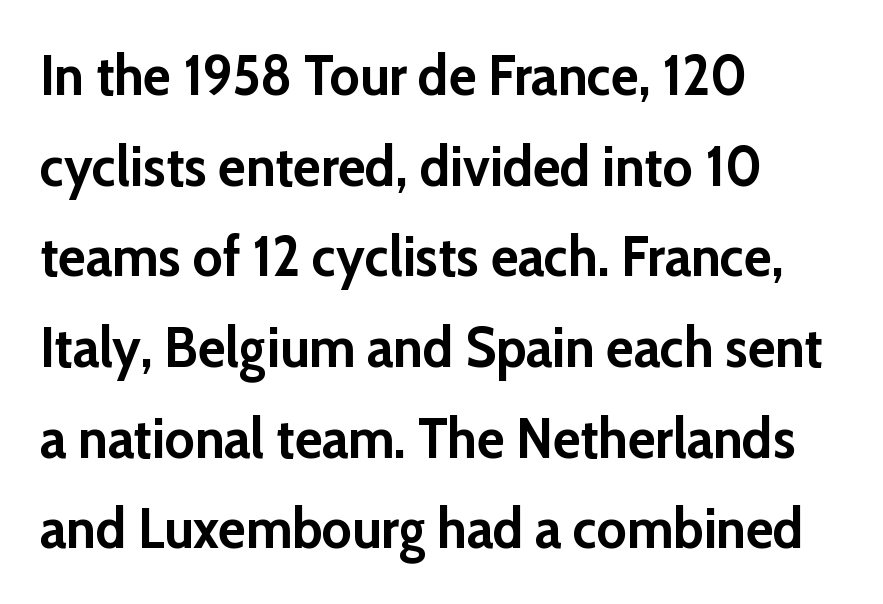
The image shows 57 px semibold sans-serif type, upright; set left-aligned, normal line spacing (1.59x), normal letter spacing, not underlined; low stroke contrast and a medium x-height.
